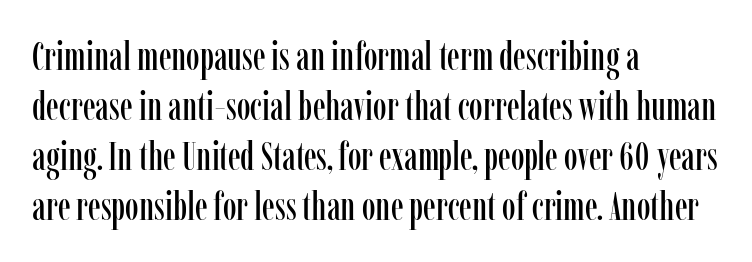
Interline gaps are of average width in this sample. No extra tracking has been applied to these lines. The face used here is proportionally spaced, like ordinary book or web type. One-word summary of the alignment: left. Every character sits straight up, as roman type does.
